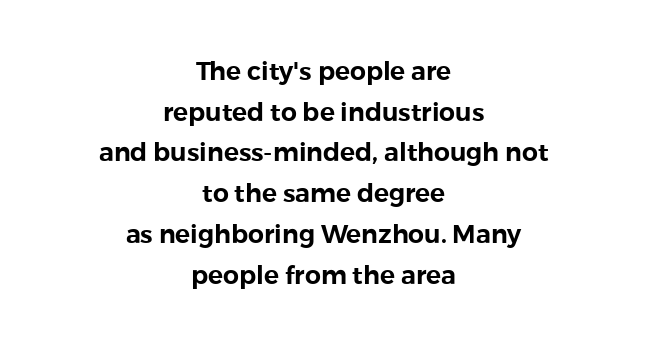
The image shows 25 px text type, upright; set centered, normal line spacing (1.63x), normal letter spacing, not underlined.
